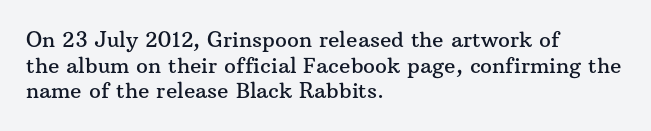
Q: Is the text italic (slanted)? A: No, it is upright.
Q: Is the text underlined? A: No.
Q: How is the paragraph aligned? A: Left-aligned.
Q: Is the spacing between letters normal or unusually wide? A: Normal.
